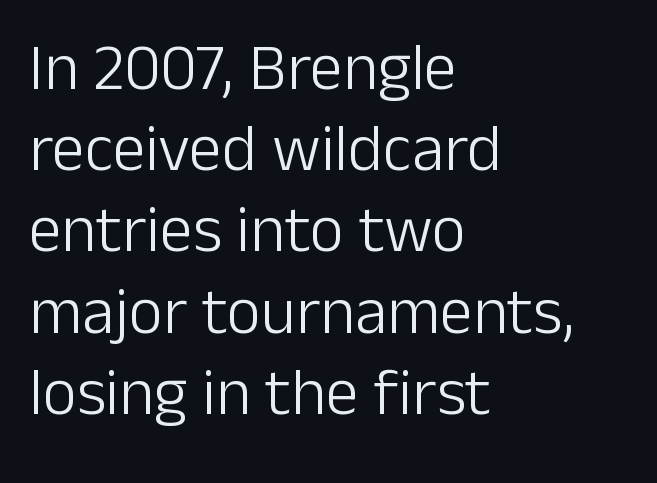
The passage shown is not bold in any degree. The letters advance in unequal steps, a hallmark of proportional type. Every row of glyphs begins at an identical x-position on the left. Observe the ordinary spacing: letters are neighbours, not strangers. The zone under the glyphs is completely vacant. The typeface chosen for these lines omits serifs.
